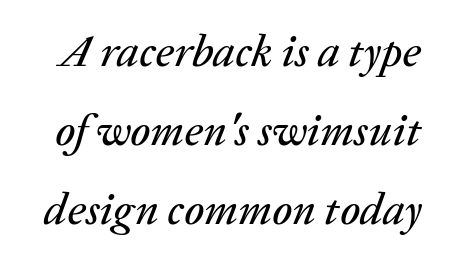
Q: Is the text italic (slanted)? A: Yes, it leans right by about 20 degrees.
Q: Is the text underlined? A: No.
Q: Is the spacing between letters normal or unusually wide? A: Normal.
Q: Width (condensed, normal, or wide)? A: Normal.
Q: Stroke contrast? A: Low.
Q: x-height? A: Medium.
Q: Monospaced? A: No.
